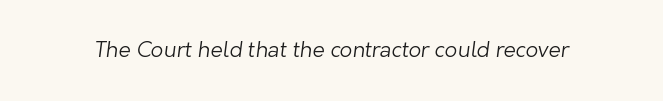
Q: Is the text bold? A: No.
Q: Is the text underlined? A: No.
Q: Is the spacing between letters normal or unusually wide? A: Normal.
